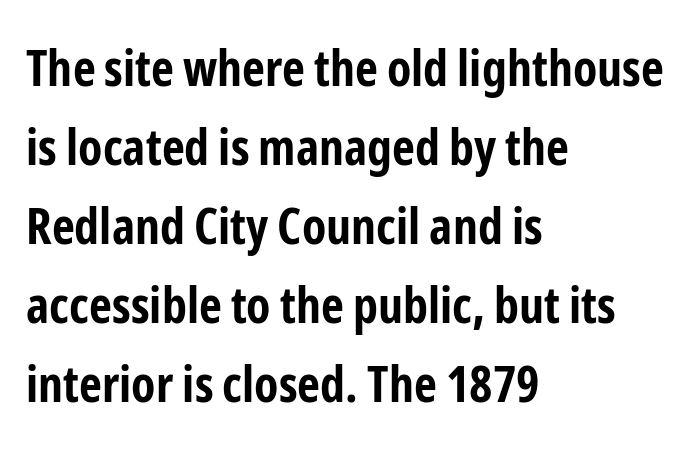
The image shows 50 px bold, condensed sans-serif type, upright; set left-aligned, normal line spacing (1.58x), normal letter spacing, not underlined; low stroke contrast and a medium x-height.
